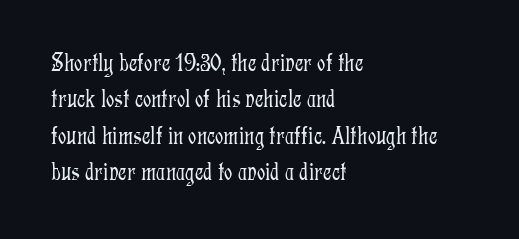
Q: Is the text bold? A: No.
Q: Is the text italic (slanted)? A: No, it is upright.
Q: Is the text underlined? A: No.
Q: How is the paragraph aligned? A: Left-aligned.
Q: Is the spacing between letters normal or unusually wide? A: Normal.
Q: Is the spacing between lines tight, normal or loose? A: Normal.
